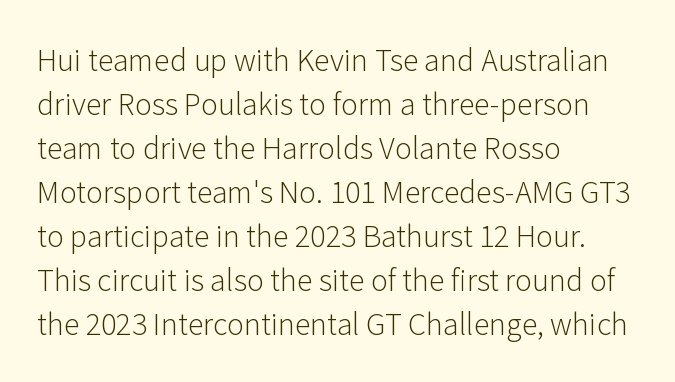
This sample has the flowing, uneven cadence of proportional lettering. Rule under the text: the space is simply empty. Unbolded letterforms with no extra heft. Whoever set this chose a conventional vertical rhythm. The rendering keeps characters at their native spacing. Do the letters lean? They stand straight.
